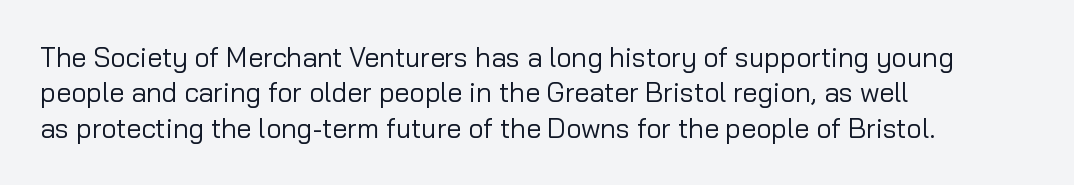
Line beginnings align vertically; line endings do not. The typography opts for an upright posture over an oblique one. Baseline-to-baseline distance is the conventional proportion of letter height. The characters are drawn with everyday or finer stroke widths. Here the glyphs are tracked normally, forming tight word shapes.
